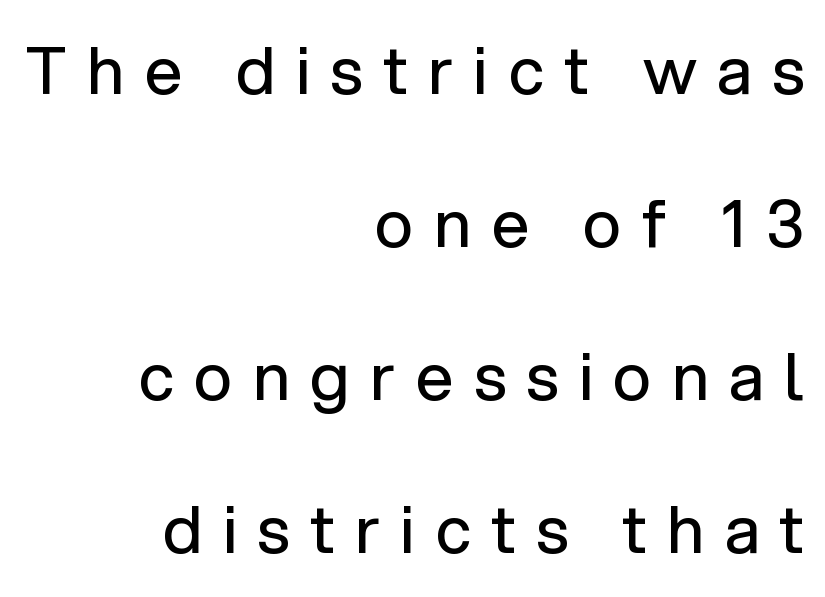
{"serif": "no", "italic": "no", "bold": "no", "weight": "regular", "width": "normal", "stroke_contrast": "low", "x_height": "medium", "monospaced": "no", "underline": "no", "align": "right", "line_spacing": "loose", "line_spacing_ratio": 2.32, "letter_spacing": "wide", "letter_spacing_em": 0.31, "glyph_px": 66}
